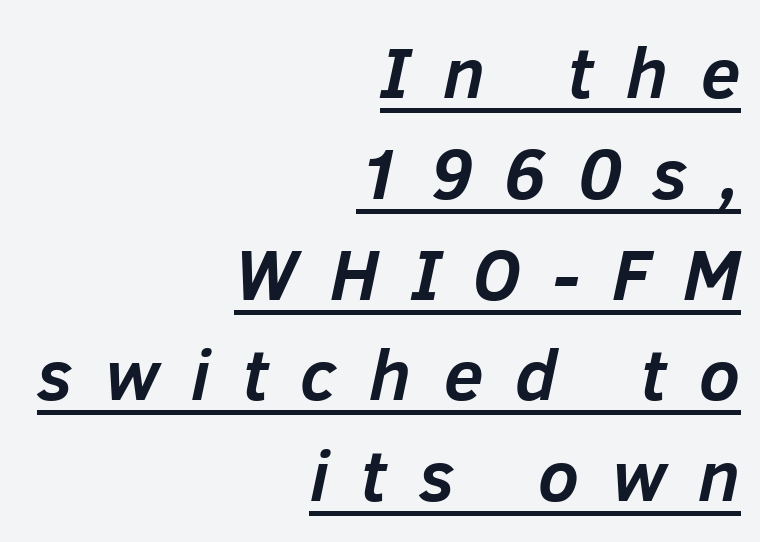
Q: Is the text bold? A: Yes.
Q: Is the text italic (slanted)? A: Yes, it leans right by about 12 degrees.
Q: Is the text underlined? A: Yes.
Q: How is the paragraph aligned? A: Right-aligned.
Q: Is the spacing between letters normal or unusually wide? A: Unusually wide.
Q: Is the spacing between lines tight, normal or loose? A: Normal.
Q: Width (condensed, normal, or wide)? A: Normal.
Q: Stroke contrast? A: Low.
Q: x-height? A: Medium.
Q: Monospaced? A: No.
